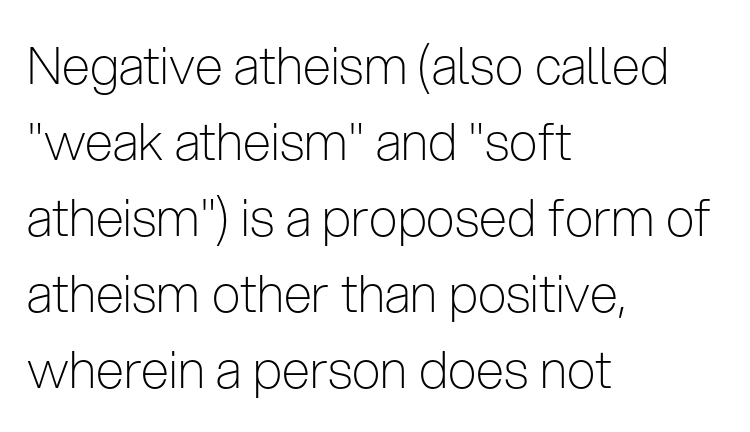
{"serif": "no", "italic": "no", "bold": "no", "weight": "light", "width": "condensed", "stroke_contrast": "low", "x_height": "medium", "monospaced": "no", "underline": "no", "align": "left", "line_spacing": "normal", "line_spacing_ratio": 1.49, "letter_spacing": "normal", "letter_spacing_em": 0.0, "glyph_px": 51}
